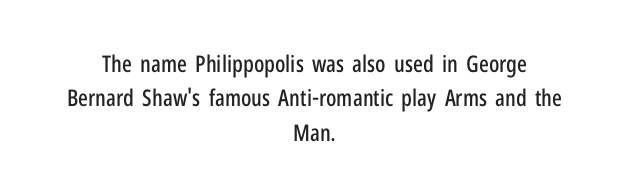
Vertical strokes here are truly vertical. Spacing between characters is what you'd get straight out of the box. Descenders hang freely into open space. A student would call this center alignment; a typographer would say set centered. The line-height multiplier appears to be the usual default.
